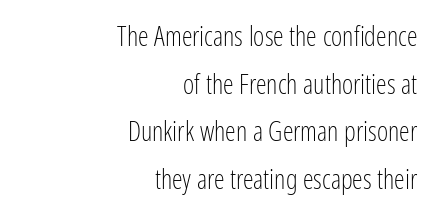
{"italic": "no", "bold": "no", "underline": "no", "align": "right", "line_spacing_ratio": 1.76, "letter_spacing": "normal", "letter_spacing_em": 0.0, "glyph_px": 27}
